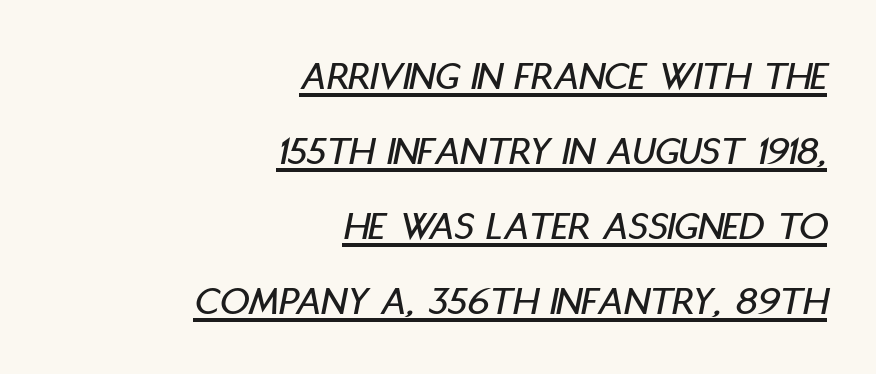
{"italic": "yes", "lean": "right", "slant_degrees": 11, "width": "condensed", "stroke_contrast": "low", "x_height": "large", "monospaced": "no", "underline": "yes", "align": "right", "line_spacing_ratio": 1.83, "letter_spacing": "normal", "letter_spacing_em": 0.0, "glyph_px": 41}
